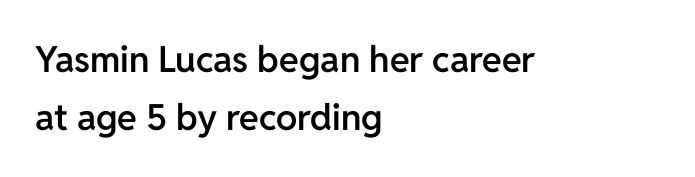
Q: Is the text bold? A: Semi-bold.
Q: Is the text italic (slanted)? A: No, it is upright.
Q: Is the typeface a serif or a sans-serif typeface? A: Sans-serif.
Q: Is the text underlined? A: No.
Q: How is the paragraph aligned? A: Left-aligned.
Q: Is the spacing between letters normal or unusually wide? A: Normal.
Q: Is the spacing between lines tight, normal or loose? A: Normal.
Q: Width (condensed, normal, or wide)? A: Normal.
Q: Stroke contrast? A: Low.
Q: x-height? A: Medium.
Q: Monospaced? A: No.
